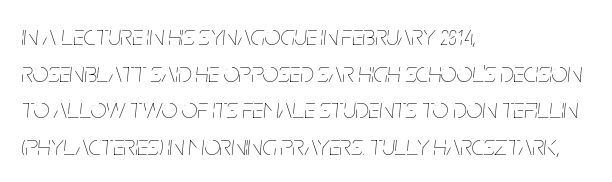
The setting favours the left margin, as ordinary paragraphs usually do. The specimen omits any rule beneath the text block's lines. The typeface has the unassuming heft of standard copy or less. The passage shown leans; its letterforms are oblique. Reading down the column, the eye jumps a familiar distance to each next line.
